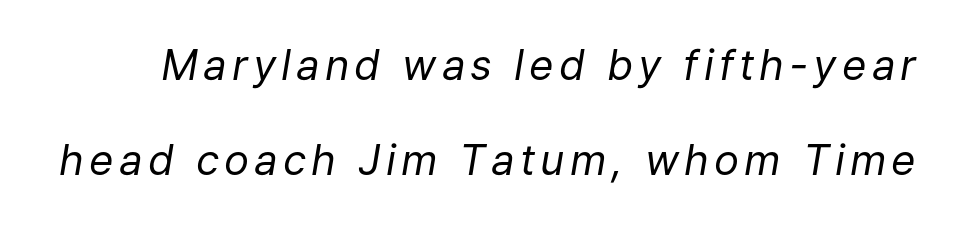
The image shows 42 px regular-weight type, italic (leaning right); set loose line spacing (2.26x), not underlined; low stroke contrast and a medium x-height.
